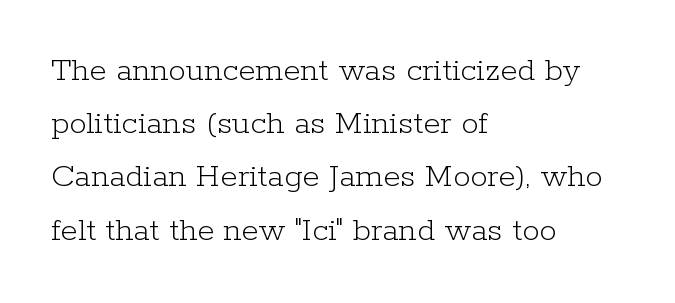
{"serif": "yes", "italic": "no", "bold": "no", "weight": "light", "width": "normal", "stroke_contrast": "low", "x_height": "medium", "monospaced": "no", "underline": "no", "align": "left", "line_spacing": "normal", "line_spacing_ratio": 1.52, "letter_spacing": "normal", "letter_spacing_em": 0.0, "glyph_px": 35}
